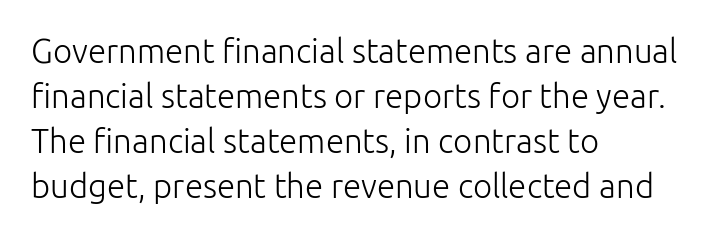
Quick note: underline off. Posture: straight, roman, zero tilt. You could call the tracking neutral — neither tight nor loose. The strokes carry an ordinary text weight at most.
